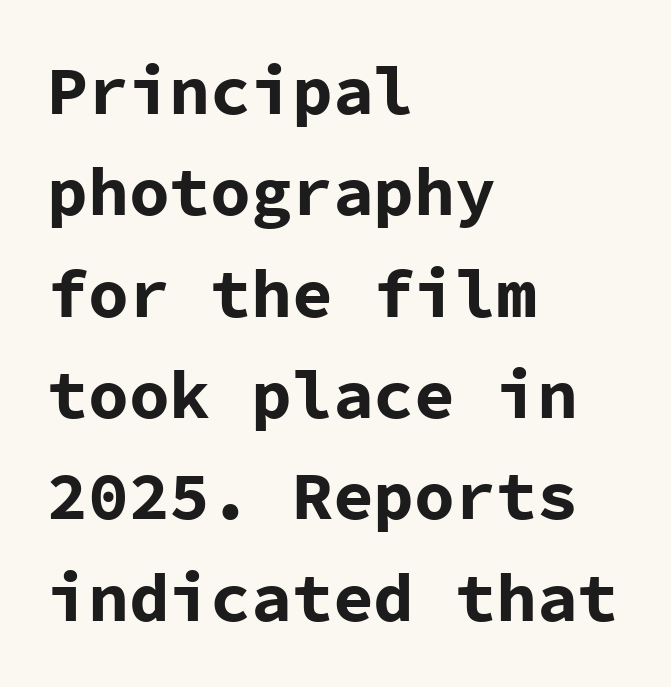
Think of a typewriter: that constant character pitch is what you see here. Every letter is thick-stroked: bold, no question. This rendering employs a face without finishing strokes, i.e., a sans-serif. Ordinary non-slanted type is in use. Horizontal alignment here is leftward, the default for most running prose.
